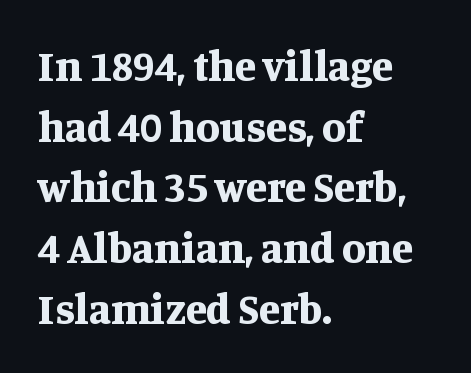
{"serif": "yes", "italic": "no", "bold": "yes", "weight": "bold", "width": "normal", "stroke_contrast": "medium", "x_height": "large", "monospaced": "no", "underline": "no", "align": "left", "line_spacing": "normal", "line_spacing_ratio": 1.41, "letter_spacing": "normal", "letter_spacing_em": 0.0, "glyph_px": 43}
